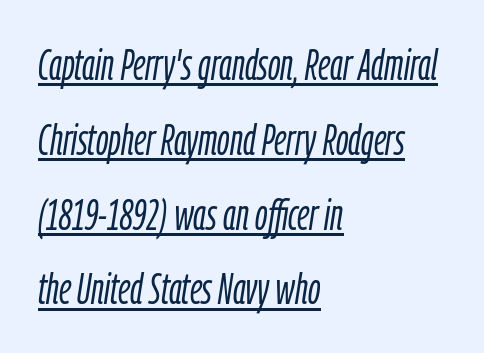
{"italic": "yes", "lean": "right", "slant_degrees": 9, "bold": "no", "weight": "light", "width": "condensed", "stroke_contrast": "low", "x_height": "medium", "monospaced": "no", "underline": "yes", "align": "left", "line_spacing_ratio": 1.74, "letter_spacing": "normal", "letter_spacing_em": 0.0, "glyph_px": 43}
